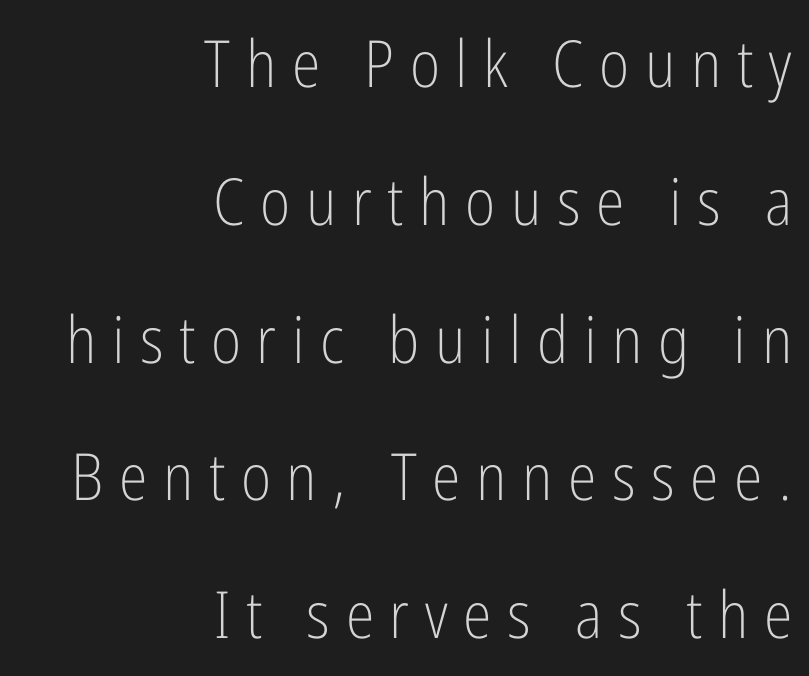
Q: Is the text bold? A: No.
Q: Is the text italic (slanted)? A: No, it is upright.
Q: Is the typeface a serif or a sans-serif typeface? A: Sans-serif.
Q: Is the text underlined? A: No.
Q: How is the paragraph aligned? A: Right-aligned.
Q: Is the spacing between letters normal or unusually wide? A: Unusually wide.
Q: Is the spacing between lines tight, normal or loose? A: Loose.
Q: Width (condensed, normal, or wide)? A: Condensed.
Q: Stroke contrast? A: Low.
Q: x-height? A: Medium.
Q: Monospaced? A: No.
